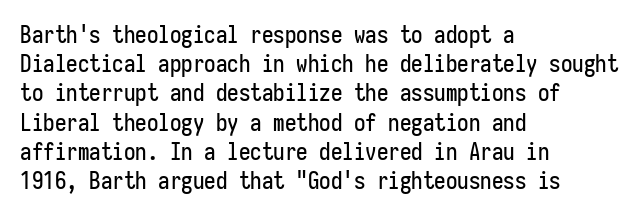
The image shows 23 px text type, upright; set left-aligned, normal line spacing (1.27x), normal letter spacing, not underlined.
